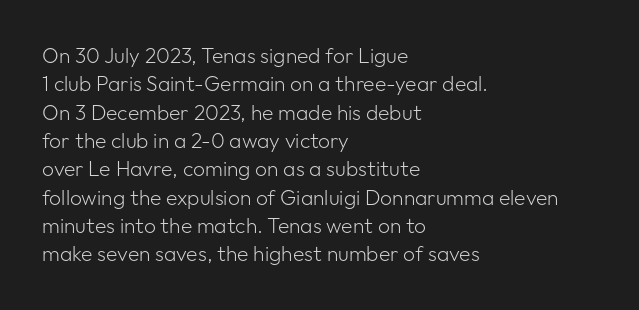
Evenly set lines give the paragraph a standard silhouette. Students, note that the glyphs here touch the page at normal intervals. In terms of posture, this sample is upright. Typeset ragged right — the left edge is the straight one.
